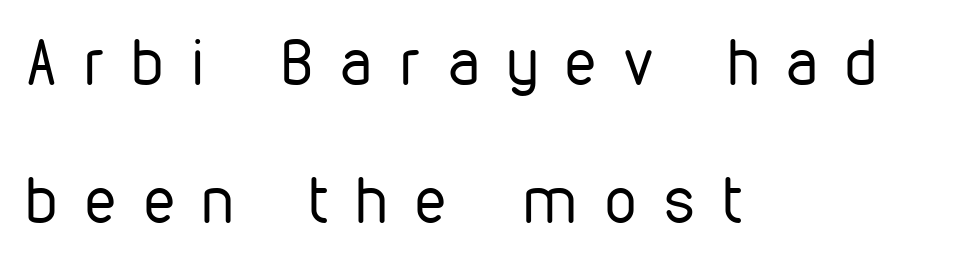
The image shows 63 px regular-weight, condensed sans-serif type, upright; set left-aligned, loose line spacing (2.19x), unusually wide letter spacing (+0.44 em), not underlined; low stroke contrast and a medium x-height.
